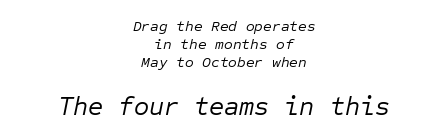
{"italic": "yes", "lean": "right", "slant_degrees": 12, "bold": "no", "underline": "no", "align": "center", "line_spacing_ratio": 1.19, "letter_spacing": "normal", "letter_spacing_em": 0.0, "larger_block": "second", "size_ratio": 1.73, "glyph_px": 26}
